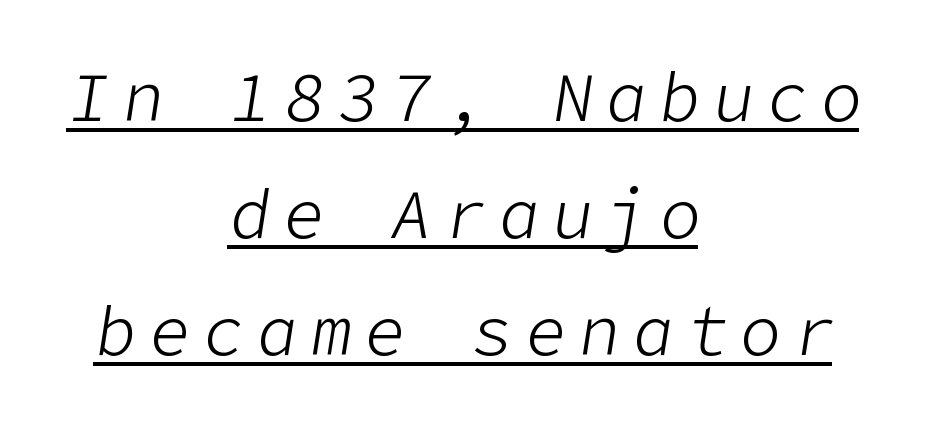
Q: Is the text bold? A: No.
Q: Is the text italic (slanted)? A: Yes, it leans right by about 9 degrees.
Q: Is the text underlined? A: Yes.
Q: How is the paragraph aligned? A: Centered.
Q: Width (condensed, normal, or wide)? A: Normal.
Q: Stroke contrast? A: Low.
Q: x-height? A: Medium.
